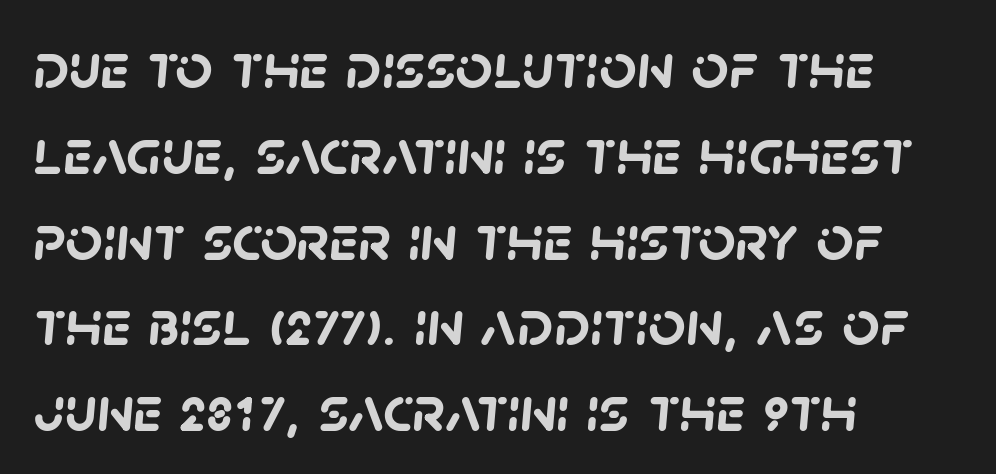
Rule under the text: the space is simply empty. Notice how thick the strokes are: this is what a full bold looks like. Quick note: interline space is typical. Which margin do the lines hug? The left one — the right edge is uneven. Each letter keeps its own natural width here, so spacing adapts to shape. Serifs: no, the terminals of the letterforms are clean.
